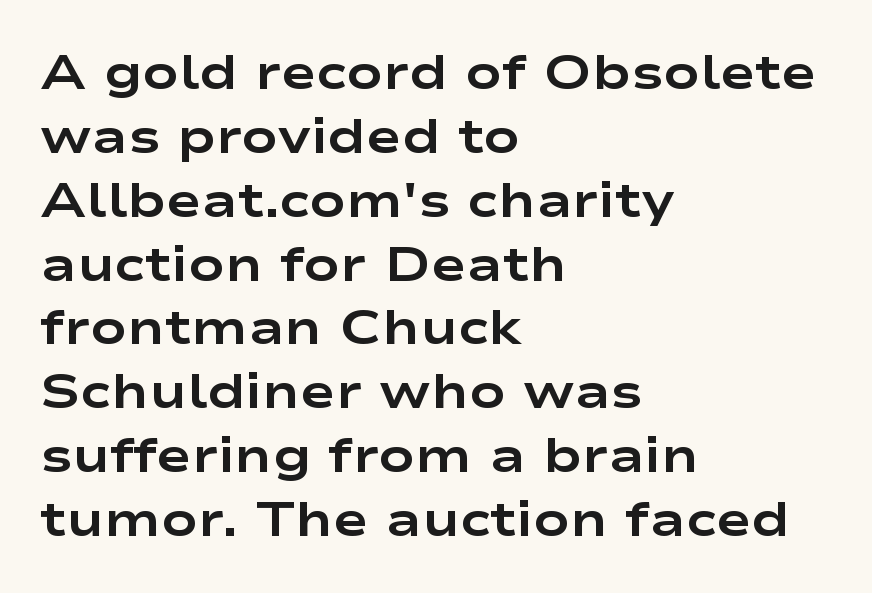
The strip under each line holds only bare page. This rendering employs a face without finishing strokes, i.e., a sans-serif. Where is the straight margin? On the left. Italic: no, the glyphs are upright roman.
